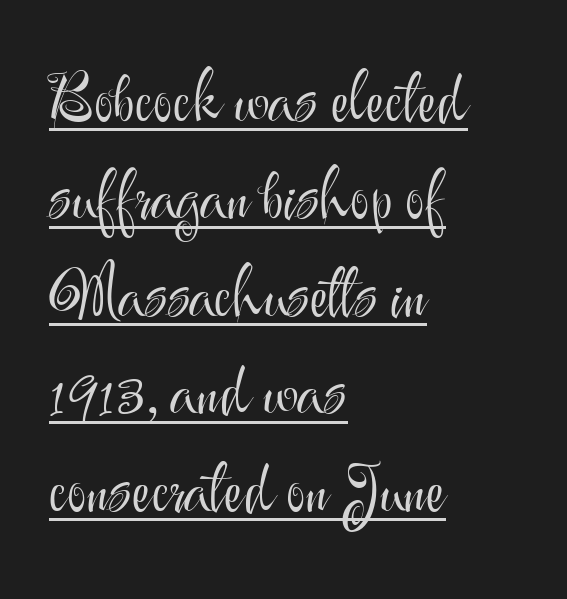
The image shows 65 px light sans-serif type; set left-aligned, normal line spacing (1.5x), normal letter spacing, underlined; medium stroke contrast and a small x-height.
